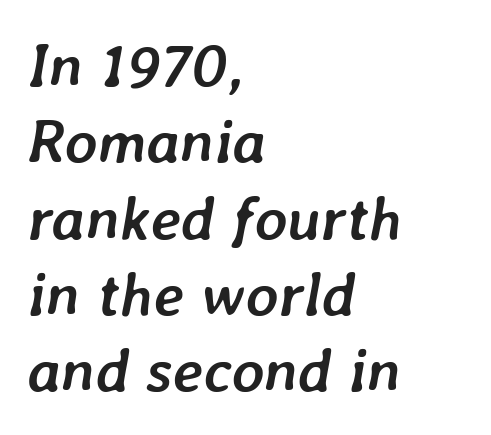
{"italic": "yes", "lean": "right", "slant_degrees": 7, "bold": "yes", "weight": "semibold", "width": "normal", "stroke_contrast": "low", "x_height": "medium", "monospaced": "no", "underline": "no", "align": "left", "line_spacing_ratio": 1.23, "letter_spacing": "normal", "letter_spacing_em": 0.0, "glyph_px": 62}
